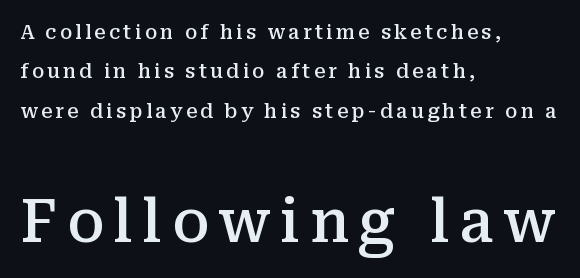
The image shows 60 px semibold serif type, upright; set left-aligned, loose line spacing (1.97x), not underlined; the second (bottom) block is 3.0x larger; medium stroke contrast and a medium x-height.
